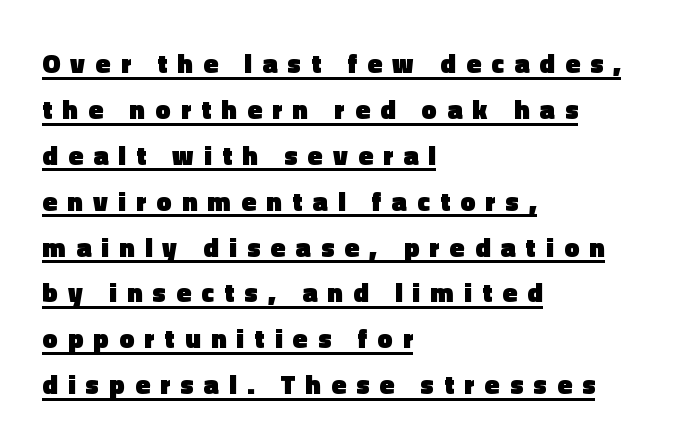
Q: Is the text bold? A: Yes.
Q: Is the text italic (slanted)? A: No, it is upright.
Q: Is the text underlined? A: Yes.
Q: How is the paragraph aligned? A: Left-aligned.
Q: Is the spacing between letters normal or unusually wide? A: Unusually wide.
Q: Is the spacing between lines tight, normal or loose? A: Normal.
